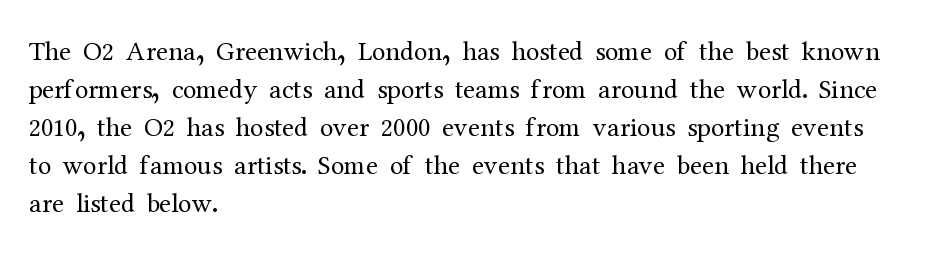
The image shows 27 px text type, upright; set left-aligned, normal line spacing (1.41x), normal letter spacing, not underlined.
